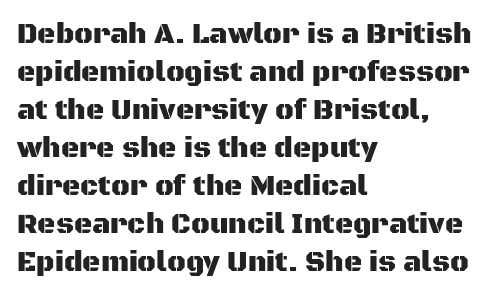
Q: Is the text italic (slanted)? A: No, it is upright.
Q: Is the typeface a serif or a sans-serif typeface? A: Sans-serif.
Q: Is the text underlined? A: No.
Q: How is the paragraph aligned? A: Left-aligned.
Q: Is the spacing between letters normal or unusually wide? A: Normal.
Q: Is the spacing between lines tight, normal or loose? A: Normal.
Q: Width (condensed, normal, or wide)? A: Normal.
Q: Stroke contrast? A: Medium.
Q: x-height? A: Large.
Q: Monospaced? A: No.
